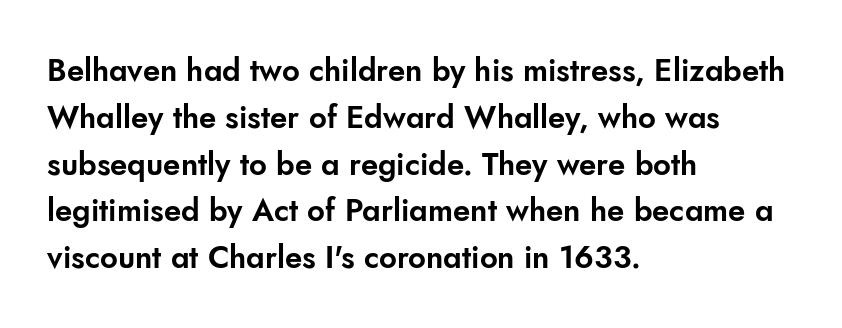
The letters stand upright; this is a roman face. Quick note: underline off. Letter spacing: default. The characters display no serif detailing; their extremities are plain.
